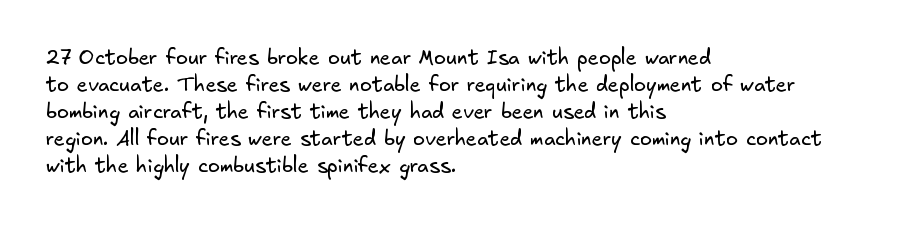
{"bold": "no", "underline": "no", "align": "left", "line_spacing": "normal", "line_spacing_ratio": 1.35, "letter_spacing": "normal", "letter_spacing_em": 0.0, "glyph_px": 20}
